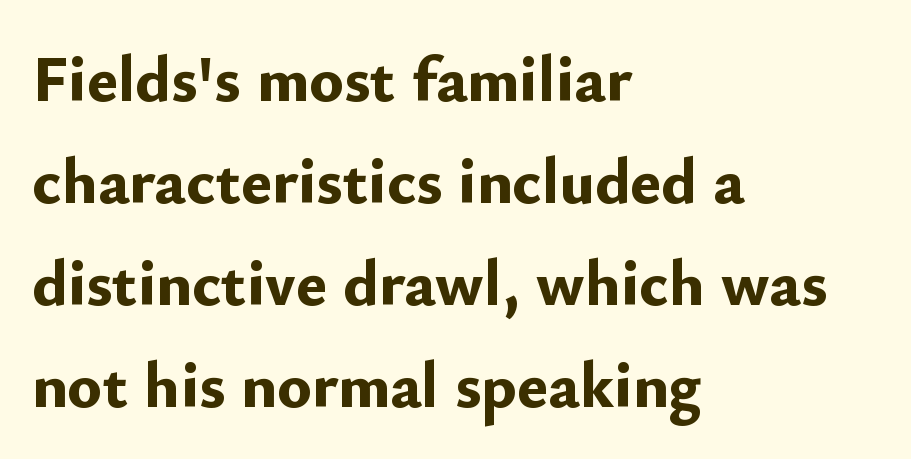
Q: Is the text bold? A: Yes.
Q: Is the text italic (slanted)? A: No, it is upright.
Q: Is the typeface a serif or a sans-serif typeface? A: Sans-serif.
Q: Is the text underlined? A: No.
Q: How is the paragraph aligned? A: Left-aligned.
Q: Is the spacing between letters normal or unusually wide? A: Normal.
Q: Is the spacing between lines tight, normal or loose? A: Normal.
Q: Width (condensed, normal, or wide)? A: Normal.
Q: Stroke contrast? A: Low.
Q: x-height? A: Small.
Q: Monospaced? A: No.
